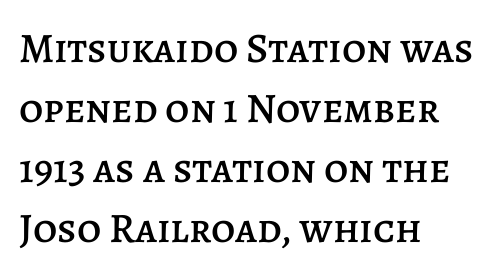
{"italic": "no", "width": "normal", "stroke_contrast": "low", "x_height": "large", "monospaced": "no", "underline": "no", "align": "left", "line_spacing": "normal", "line_spacing_ratio": 1.43, "letter_spacing": "normal", "letter_spacing_em": 0.0, "glyph_px": 42}
